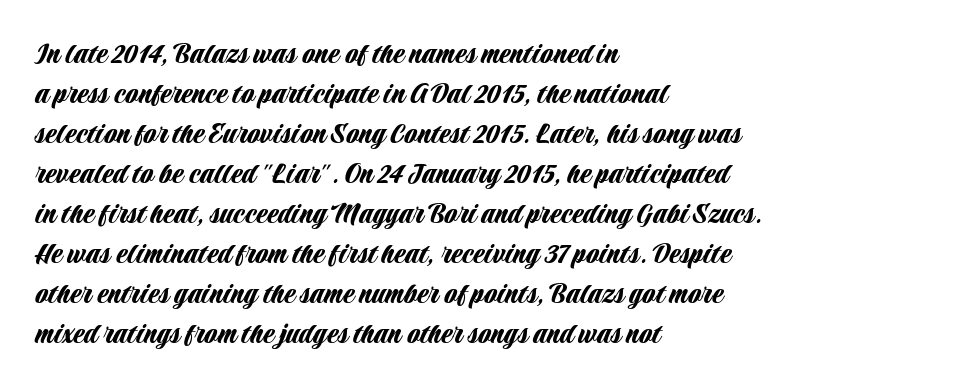
You can tell from the bare stems that sans-serif type was used. Is this a fixed-width face? No — the glyphs have proportional, varying widths. The foot of each line stays bare and open. Letter spacing: default. The paragraph has a hard left edge and a soft right edge.
